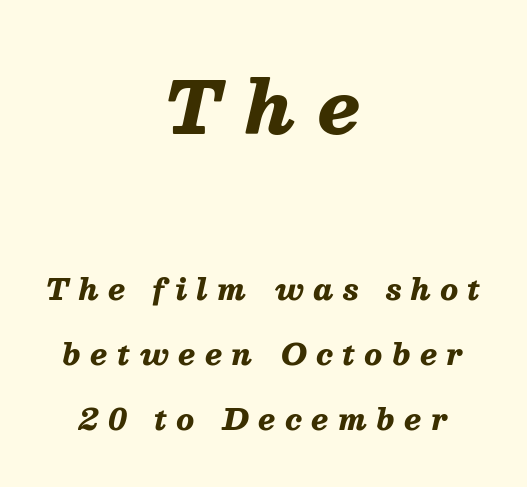
The image shows 72 px heavy type, italic (leaning right); set centered, loose line spacing (2.24x), unusually wide letter spacing (+0.33 em), not underlined; the first (top) block is 2.48x larger; medium stroke contrast and a medium x-height.
